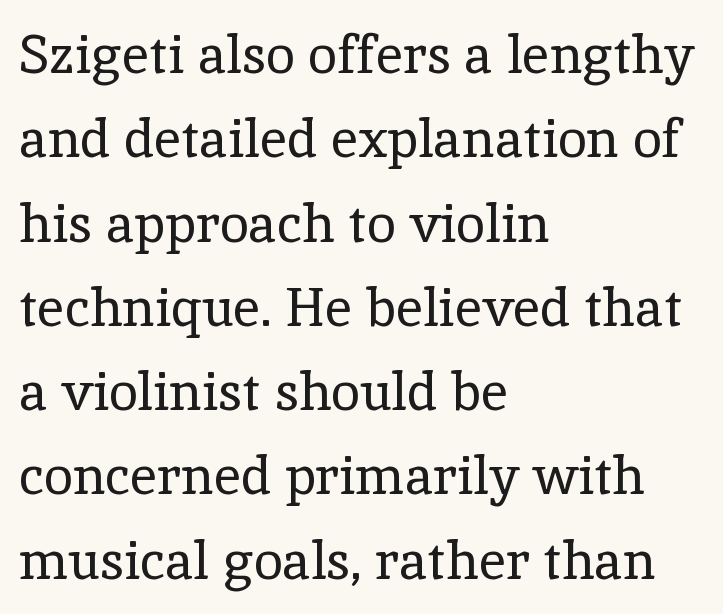
{"serif": "yes", "italic": "no", "bold": "no", "weight": "regular", "width": "normal", "x_height": "medium", "monospaced": "no", "underline": "no", "align": "left", "line_spacing": "normal", "line_spacing_ratio": 1.59, "letter_spacing": "normal", "letter_spacing_em": 0.0, "glyph_px": 53}
